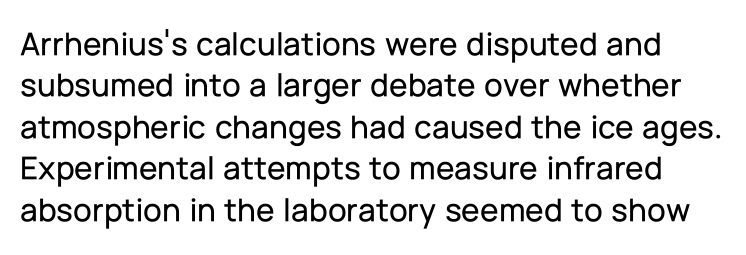
Q: Is the text italic (slanted)? A: No, it is upright.
Q: Is the typeface a serif or a sans-serif typeface? A: Sans-serif.
Q: Is the text underlined? A: No.
Q: Is the spacing between letters normal or unusually wide? A: Normal.
Q: Width (condensed, normal, or wide)? A: Normal.
Q: Stroke contrast? A: Low.
Q: x-height? A: Medium.
Q: Monospaced? A: No.
